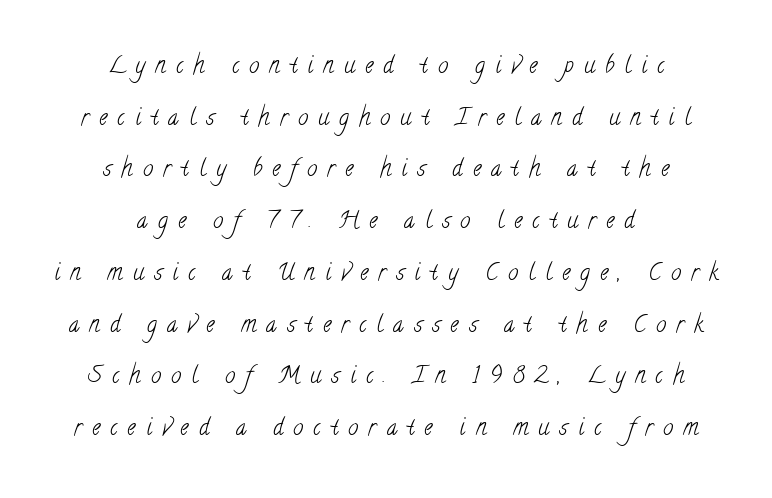
The space beneath each line is pristine and unruled. A quiet, ordinary-to-light weight characterises the typeface. Observe the wide spacing: letters keep a clear distance from each other. The setting favours the middle, as headings and verse often do.
